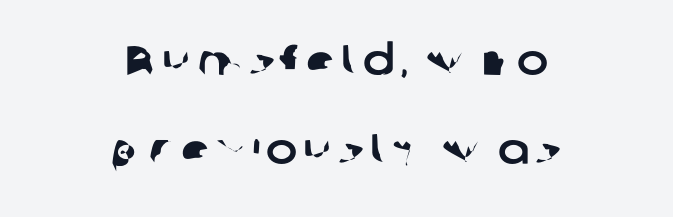
Clear beneath every line of the passage. Note the varied advance widths — an 'i' is clearly narrower than an 'm'. Successive baselines arrive slowly, with a big drop between each. Does the type have serifs? No, each stem ends abruptly. The rag falls on both sides of this text block equally.
